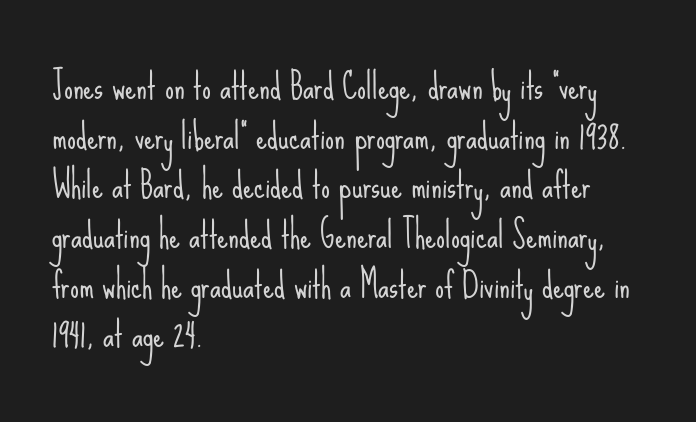
Q: Is the text bold? A: No.
Q: Is the text italic (slanted)? A: No, it is upright.
Q: Is the typeface a serif or a sans-serif typeface? A: Sans-serif.
Q: Is the text underlined? A: No.
Q: How is the paragraph aligned? A: Left-aligned.
Q: Is the spacing between letters normal or unusually wide? A: Normal.
Q: Is the spacing between lines tight, normal or loose? A: Normal.
Q: Width (condensed, normal, or wide)? A: Condensed.
Q: Stroke contrast? A: Low.
Q: x-height? A: Small.
Q: Monospaced? A: No.
